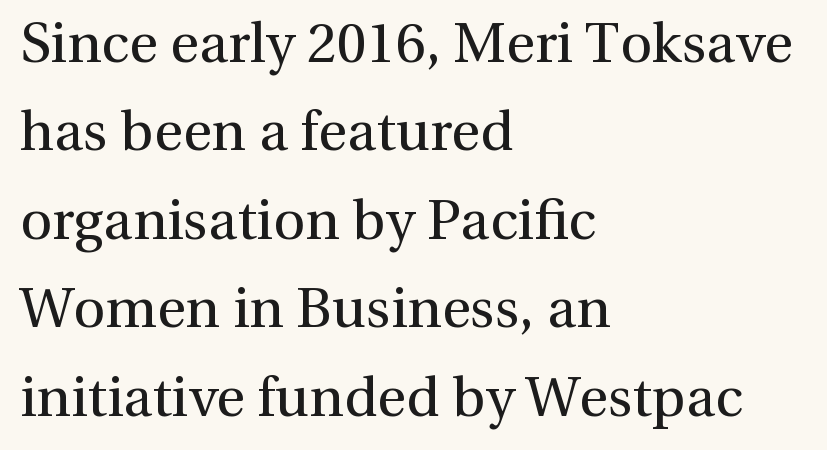
Q: Is the text bold? A: No.
Q: Is the text italic (slanted)? A: No, it is upright.
Q: Is the typeface a serif or a sans-serif typeface? A: Serif.
Q: Is the text underlined? A: No.
Q: How is the paragraph aligned? A: Left-aligned.
Q: Is the spacing between letters normal or unusually wide? A: Normal.
Q: Is the spacing between lines tight, normal or loose? A: Normal.
Q: Width (condensed, normal, or wide)? A: Normal.
Q: x-height? A: Medium.
Q: Monospaced? A: No.
